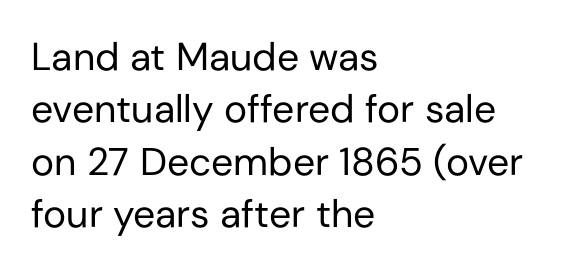
Decoration check: the copy has no underline. Regarding leading, the lines here are spaced in the standard way. Each line starts at the same left margin while the right side varies. These lines are rendered in a variable-pitch font. These lines are composed in type without serifs. Caption: face not bold, strokes unweighted.
